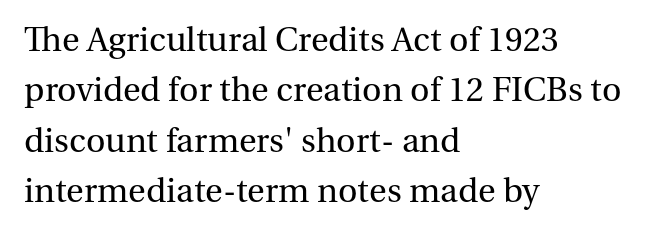
Each row of text sits above clean, open space. Compared with a centered layout, this one pins lines to the left instead. Notice how descenders clear the ascenders below comfortably — that's standard leading. The axis of the letterforms is exactly vertical. The designer went with a serif here, giving each stem small feet. Unbolded letterforms with no extra heft.
